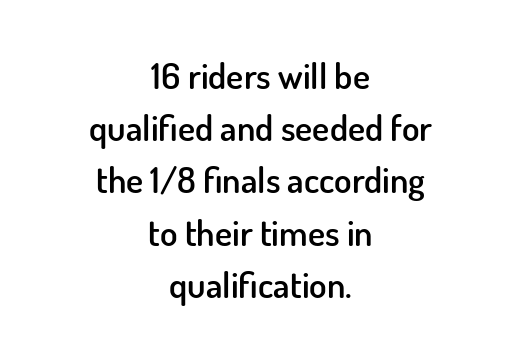
{"serif": "no", "italic": "no", "bold": "semi", "weight": "semibold", "width": "normal", "stroke_contrast": "low", "x_height": "small", "monospaced": "no", "underline": "no", "align": "center", "line_spacing": "normal", "line_spacing_ratio": 1.45, "letter_spacing": "normal", "letter_spacing_em": 0.0, "glyph_px": 36}
